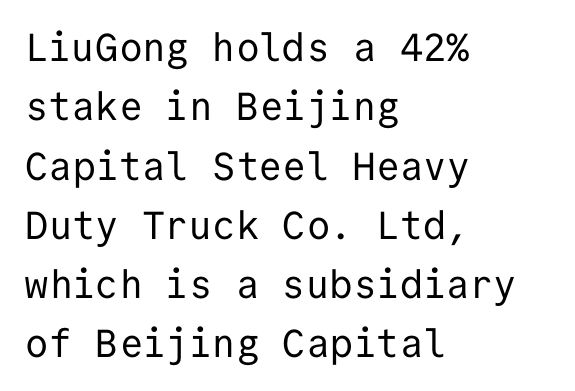
The image shows 39 px regular-weight sans-serif type, upright, monospaced; set left-aligned, normal line spacing (1.52x), normal letter spacing, not underlined; low stroke contrast and a medium x-height.
